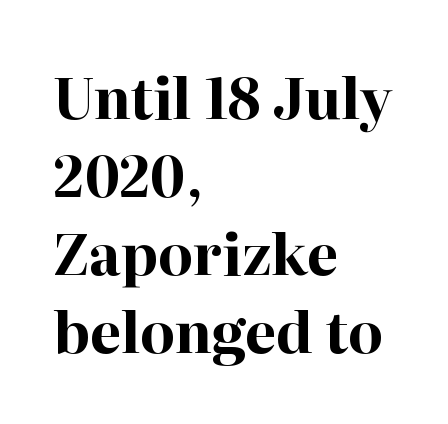
{"serif": "yes", "italic": "no", "bold": "yes", "weight": "bold", "width": "normal", "stroke_contrast": "high", "x_height": "medium", "monospaced": "no", "underline": "no", "align": "left", "line_spacing": "normal", "line_spacing_ratio": 1.39, "letter_spacing": "normal", "letter_spacing_em": 0.0, "glyph_px": 56}
